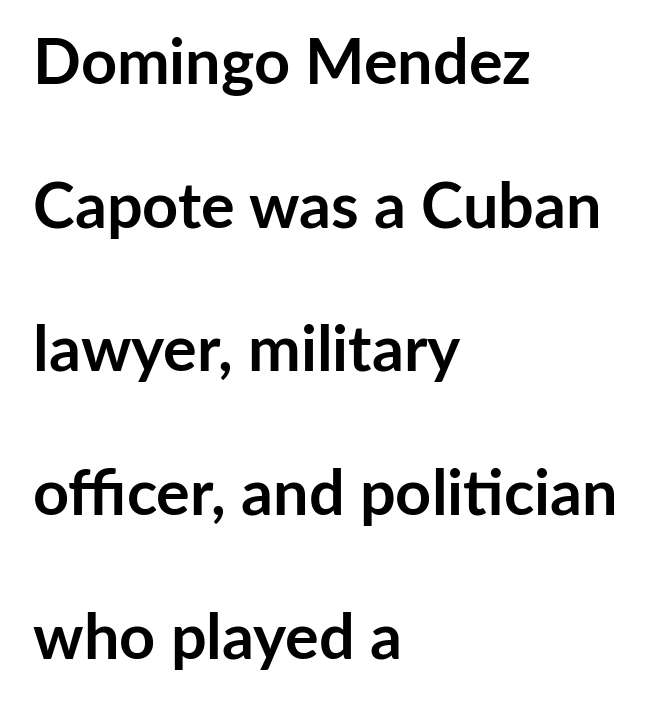
The image shows 63 px semibold sans-serif type, upright; set left-aligned, loose line spacing (2.28x), normal letter spacing, not underlined; low stroke contrast and a medium x-height.
